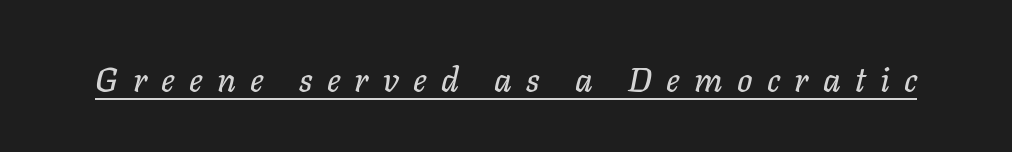
Q: Is the text italic (slanted)? A: Yes, it leans right by about 11 degrees.
Q: Is the text underlined? A: Yes.
Q: Is the spacing between letters normal or unusually wide? A: Unusually wide.
Q: Width (condensed, normal, or wide)? A: Normal.
Q: Stroke contrast? A: Low.
Q: x-height? A: Medium.
Q: Monospaced? A: No.
